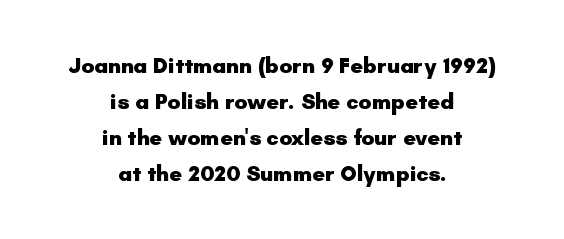
Q: Is the text bold? A: Yes.
Q: Is the text italic (slanted)? A: No, it is upright.
Q: Is the text underlined? A: No.
Q: How is the paragraph aligned? A: Centered.
Q: Is the spacing between letters normal or unusually wide? A: Normal.
Q: Is the spacing between lines tight, normal or loose? A: Normal.
